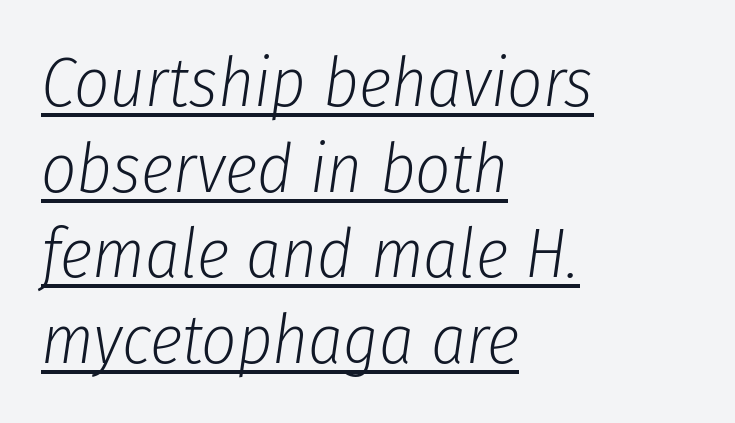
The image shows 69 px light, condensed type, italic (leaning right); set left-aligned, line spacing 1.24x, normal letter spacing, underlined; low stroke contrast and a medium x-height.
